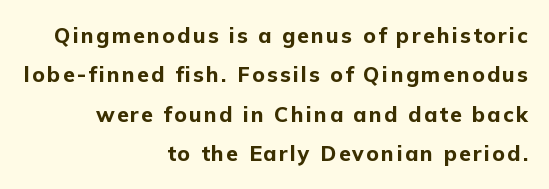
The image shows 21 px bold type, upright; set right-aligned, line spacing 1.88x, not underlined.
